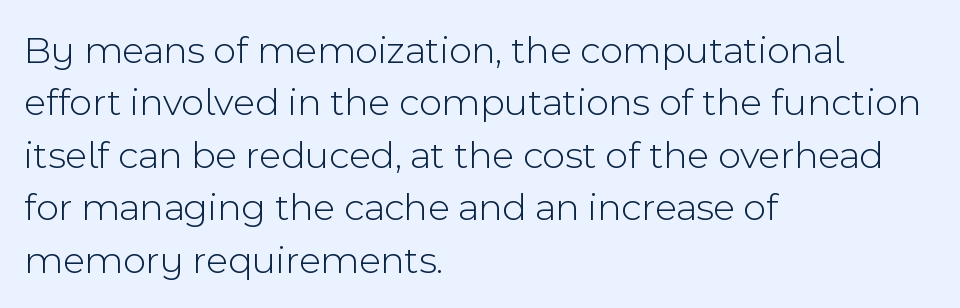
Q: Is the text bold? A: No.
Q: Is the text italic (slanted)? A: No, it is upright.
Q: Is the typeface a serif or a sans-serif typeface? A: Sans-serif.
Q: Is the text underlined? A: No.
Q: How is the paragraph aligned? A: Left-aligned.
Q: Is the spacing between letters normal or unusually wide? A: Normal.
Q: Is the spacing between lines tight, normal or loose? A: Normal.
Q: Width (condensed, normal, or wide)? A: Normal.
Q: x-height? A: Medium.
Q: Monospaced? A: No.
